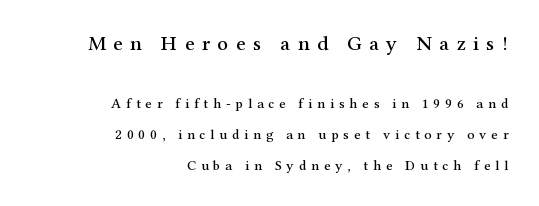
{"italic": "no", "underline": "no", "align": "right", "line_spacing": "loose", "line_spacing_ratio": 2.23, "letter_spacing": "wide", "letter_spacing_em": 0.35, "larger_block": "first", "size_ratio": 1.5, "glyph_px": 21}
